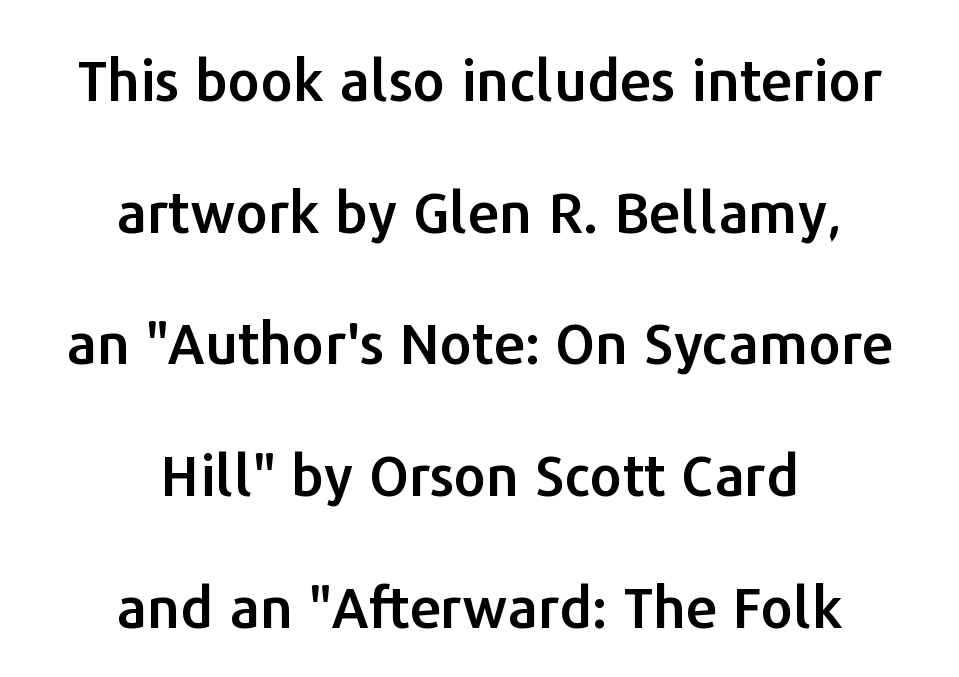
Nope, no serifs anywhere on these letters. Beneath every word, the page is bare. Short and long lines alike share a common midpoint. Varying glyph widths throughout — classic text-font behaviour. There is no visible air inserted between adjacent glyphs. When letters stand straight like this, we call the style roman or upright.
